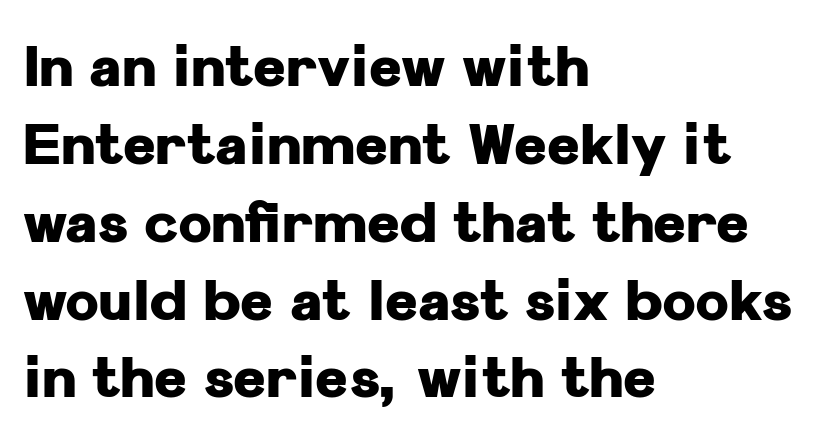
Words appear dense and cohesive because spacing is normal. The text was rendered using a sans face with plain stroke endings. The baseline area is clear. The rendering uses a moderate line-height, typical for paragraphs.
